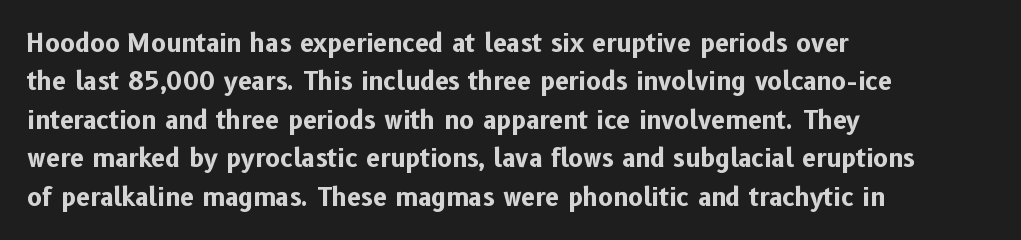
Q: Is the text bold? A: Yes.
Q: Is the text italic (slanted)? A: No, it is upright.
Q: Is the text underlined? A: No.
Q: How is the paragraph aligned? A: Left-aligned.
Q: Is the spacing between letters normal or unusually wide? A: Normal.
Q: Is the spacing between lines tight, normal or loose? A: Normal.
